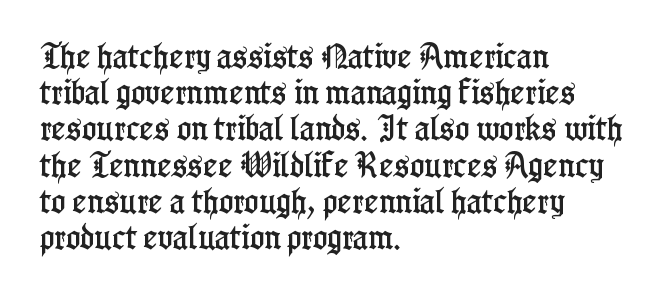
The image shows 27 px text type, upright; set left-aligned, normal line spacing (1.34x), normal letter spacing, not underlined.
